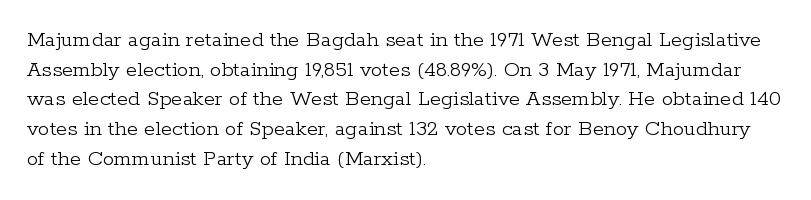
Q: Is the text bold? A: No.
Q: Is the text italic (slanted)? A: No, it is upright.
Q: Is the text underlined? A: No.
Q: How is the paragraph aligned? A: Left-aligned.
Q: Is the spacing between letters normal or unusually wide? A: Normal.
Q: Is the spacing between lines tight, normal or loose? A: Normal.
